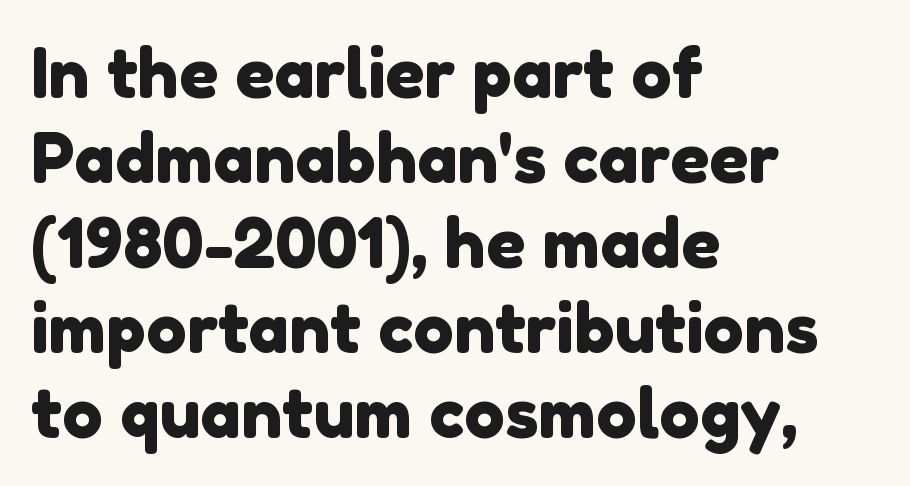
{"serif": "no", "width": "normal", "stroke_contrast": "low", "x_height": "medium", "monospaced": "no", "underline": "no", "align": "left", "line_spacing": "normal", "line_spacing_ratio": 1.25, "letter_spacing": "normal", "letter_spacing_em": 0.0, "glyph_px": 68}
